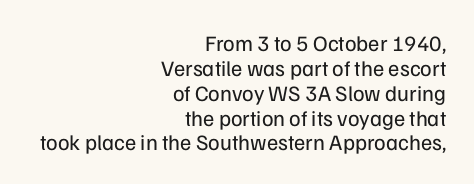
Where is the straight margin? On the right. How are the letters spaced? Ordinarily, with no added tracking. Upright lettering throughout. The strokes are not fattened; the text isn't bold. If you measured baseline to baseline, you'd find a short distance. Anything drawn beneath the words? Only blank space.
